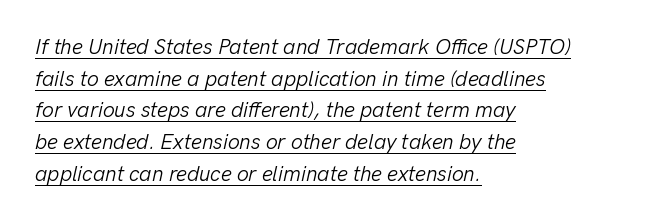
{"italic": "yes", "lean": "right", "slant_degrees": 13, "bold": "no", "underline": "yes", "align": "left", "line_spacing": "normal", "line_spacing_ratio": 1.51, "letter_spacing": "normal", "letter_spacing_em": 0.0, "glyph_px": 21}
